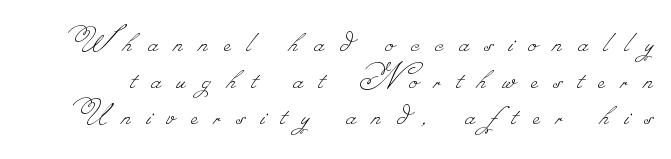
{"bold": "no", "weight": "thin", "width": "normal", "stroke_contrast": "low", "monospaced": "no", "underline": "no", "line_spacing": "tight", "line_spacing_ratio": 0.99, "letter_spacing": "wide", "letter_spacing_em": 0.44, "glyph_px": 37}
